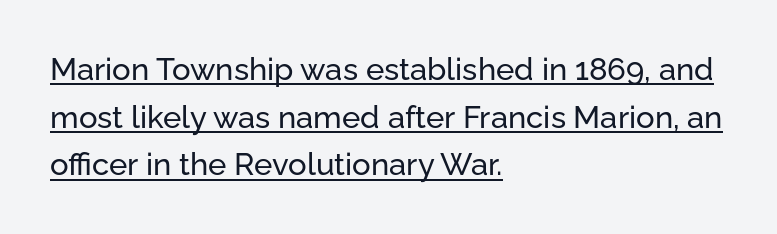
Q: Is the text italic (slanted)? A: No, it is upright.
Q: Is the typeface a serif or a sans-serif typeface? A: Sans-serif.
Q: Is the text underlined? A: Yes.
Q: How is the paragraph aligned? A: Left-aligned.
Q: Is the spacing between letters normal or unusually wide? A: Normal.
Q: Is the spacing between lines tight, normal or loose? A: Normal.
Q: Width (condensed, normal, or wide)? A: Normal.
Q: Stroke contrast? A: Low.
Q: x-height? A: Medium.
Q: Monospaced? A: No.
